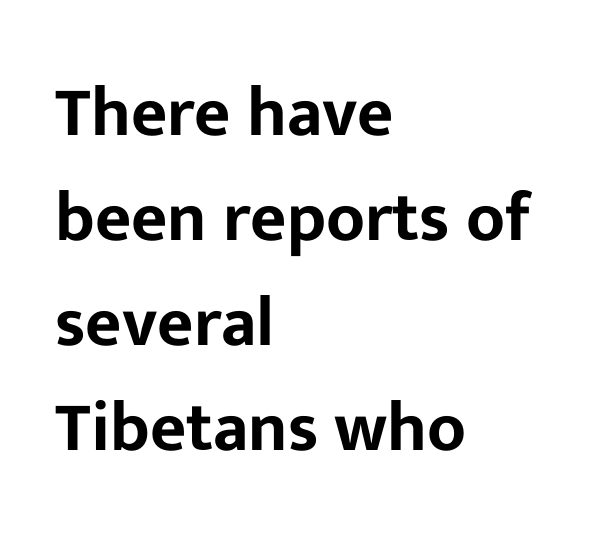
Q: Is the text italic (slanted)? A: No, it is upright.
Q: Is the typeface a serif or a sans-serif typeface? A: Sans-serif.
Q: Is the text underlined? A: No.
Q: How is the paragraph aligned? A: Left-aligned.
Q: Is the spacing between letters normal or unusually wide? A: Normal.
Q: Is the spacing between lines tight, normal or loose? A: Normal.
Q: Width (condensed, normal, or wide)? A: Normal.
Q: Stroke contrast? A: Low.
Q: x-height? A: Medium.
Q: Monospaced? A: No.
